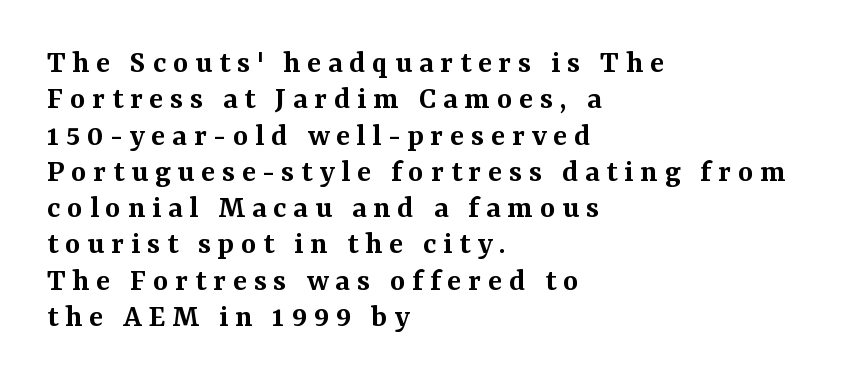
The image shows 33 px semibold serif type, upright; set left-aligned, tight line spacing (1.1x), unusually wide letter spacing (+0.2 em), not underlined; medium stroke contrast and a medium x-height.
